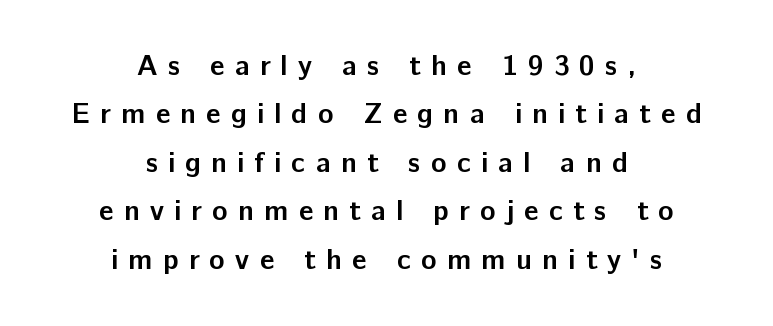
{"serif": "no", "italic": "no", "bold": "yes", "weight": "semibold", "width": "normal", "stroke_contrast": "low", "x_height": "medium", "monospaced": "no", "underline": "no", "align": "center", "line_spacing": "normal", "line_spacing_ratio": 1.67, "letter_spacing": "wide", "letter_spacing_em": 0.35, "glyph_px": 29}
